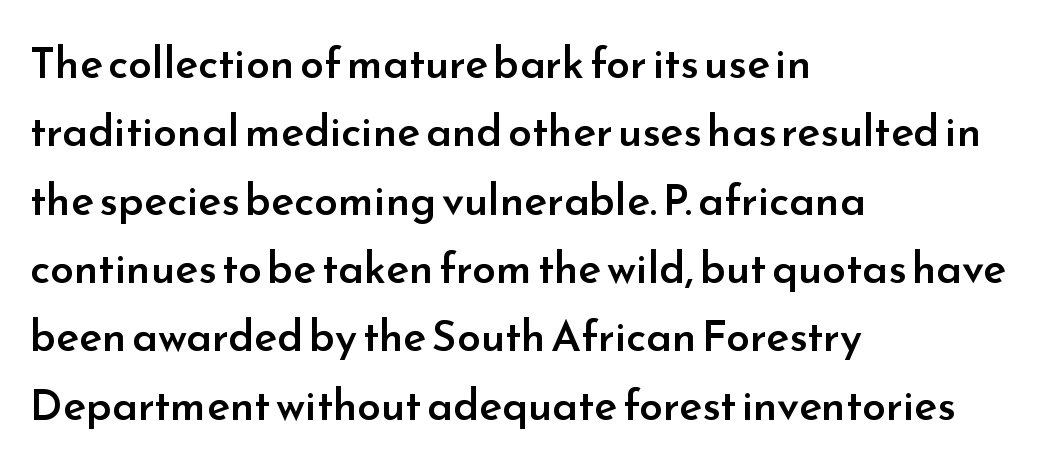
{"serif": "no", "italic": "no", "bold": "semi", "weight": "semibold", "width": "normal", "stroke_contrast": "low", "x_height": "small", "monospaced": "no", "underline": "no", "align": "left", "line_spacing": "normal", "line_spacing_ratio": 1.59, "letter_spacing": "normal", "letter_spacing_em": 0.0, "glyph_px": 43}
